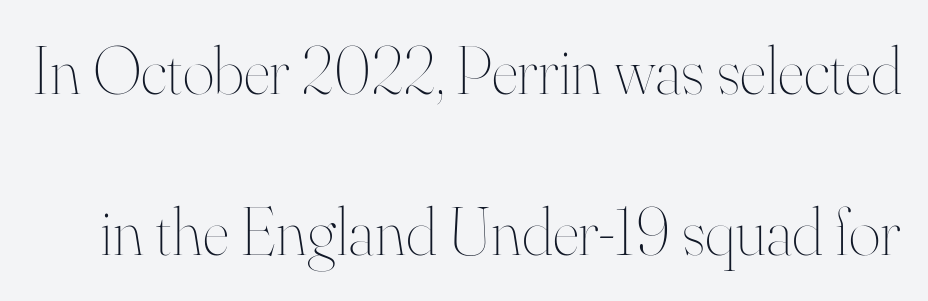
Q: Is the text bold? A: No.
Q: Is the text italic (slanted)? A: No, it is upright.
Q: Is the text underlined? A: No.
Q: Is the spacing between letters normal or unusually wide? A: Normal.
Q: Is the spacing between lines tight, normal or loose? A: Loose.
Q: Width (condensed, normal, or wide)? A: Normal.
Q: Stroke contrast? A: High.
Q: x-height? A: Small.
Q: Monospaced? A: No.
